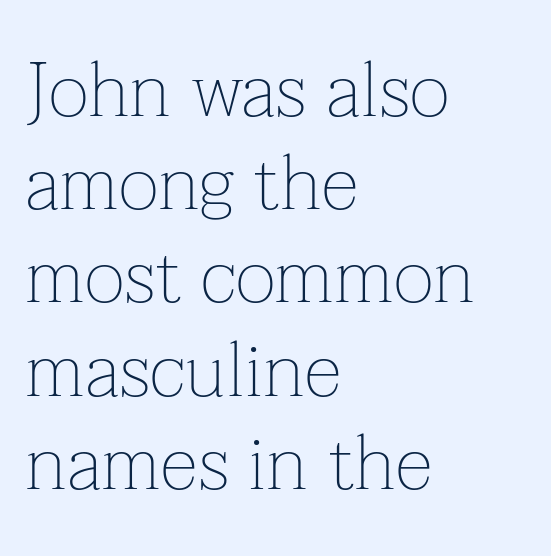
The image shows 77 px thin serif type, upright; set left-aligned, line spacing 1.21x, normal letter spacing, not underlined; low stroke contrast and a medium x-height.
